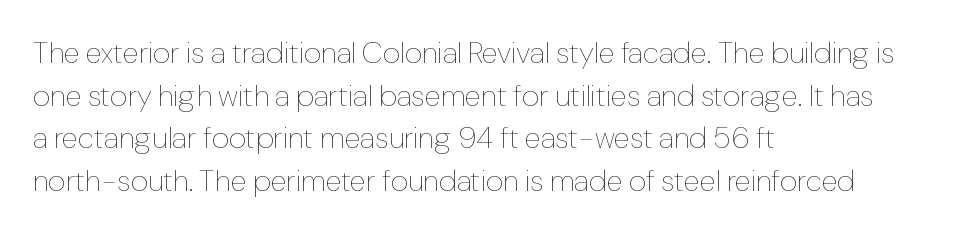
The image shows 30 px thin type, upright; set left-aligned, normal line spacing (1.42x), normal letter spacing, not underlined; low stroke contrast and a medium x-height.
